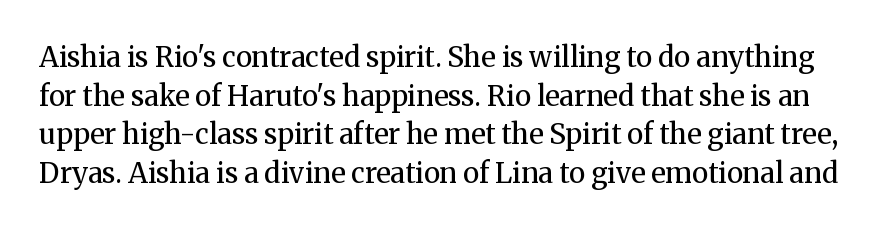
Notice how descenders clear the ascenders below comfortably — that's standard leading. Spacing verdict: proportional, widths tailored to each character. Note: serifs present on the glyphs. Standard letterfit; no display-style spreading of the glyphs. Quick note: not italic, upright.
